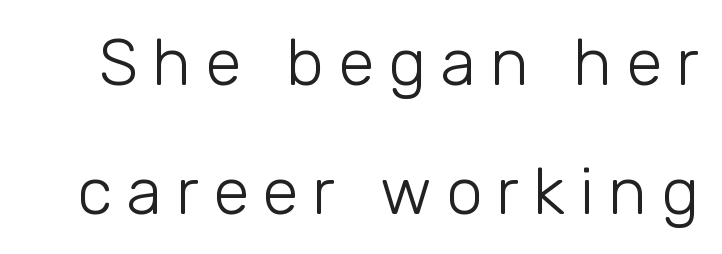
{"serif": "no", "italic": "no", "bold": "no", "weight": "light", "width": "normal", "stroke_contrast": "low", "x_height": "medium", "monospaced": "no", "underline": "no", "line_spacing": "loose", "line_spacing_ratio": 1.95, "letter_spacing": "wide", "letter_spacing_em": 0.21, "glyph_px": 66}
